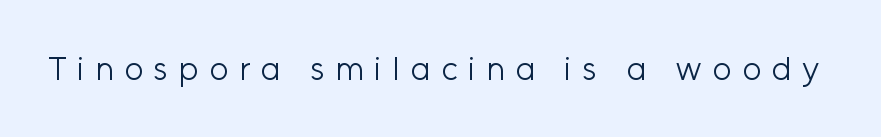
Q: Is the text bold? A: No.
Q: Is the text italic (slanted)? A: No, it is upright.
Q: Is the typeface a serif or a sans-serif typeface? A: Sans-serif.
Q: Is the text underlined? A: No.
Q: Is the spacing between letters normal or unusually wide? A: Unusually wide.
Q: Width (condensed, normal, or wide)? A: Normal.
Q: Stroke contrast? A: Low.
Q: x-height? A: Medium.
Q: Monospaced? A: No.
